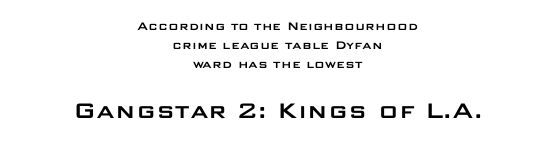
Q: Is the text italic (slanted)? A: No, it is upright.
Q: Is the text underlined? A: No.
Q: How is the paragraph aligned? A: Centered.
Q: Is the spacing between letters normal or unusually wide? A: Normal.
Q: Is the spacing between lines tight, normal or loose? A: Normal.
Q: Which block of text is set in a larger size, the first (top) or the second (bottom)? A: The second (bottom) one.
